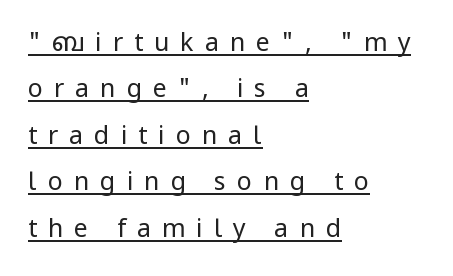
The image shows 25 px text type, upright; set left-aligned, line spacing 1.86x, unusually wide letter spacing (+0.44 em), underlined.
